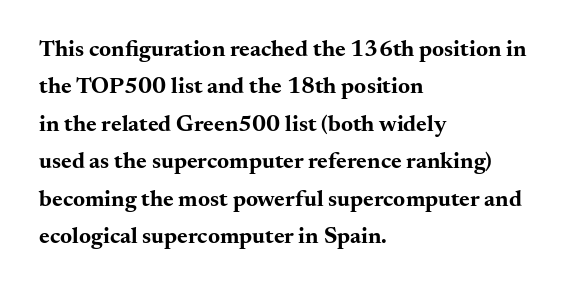
The image shows 23 px bold type, upright; set left-aligned, normal line spacing (1.63x), normal letter spacing, not underlined.
